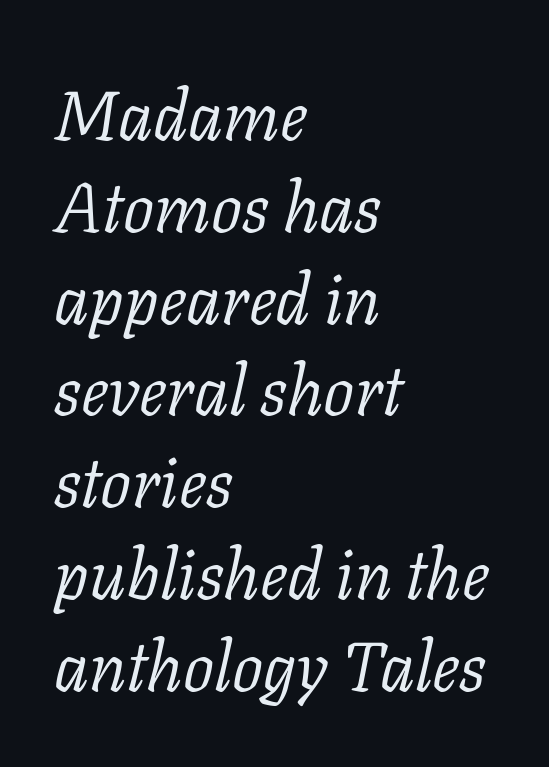
{"serif": "yes", "italic": "yes", "lean": "right", "slant_degrees": 11, "bold": "no", "weight": "light", "width": "normal", "stroke_contrast": "low", "x_height": "medium", "monospaced": "no", "underline": "no", "align": "left", "line_spacing": "normal", "line_spacing_ratio": 1.33, "letter_spacing": "normal", "letter_spacing_em": 0.0, "glyph_px": 69}
